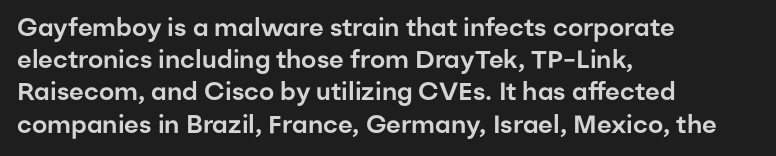
No italicization has been applied; the sample stays upright. This sample uses plain, unmodified letter spacing. Decoration check: the copy has no underline. The typesetter chose a ragged-right arrangement here. Interline gaps are of average width in this sample.
